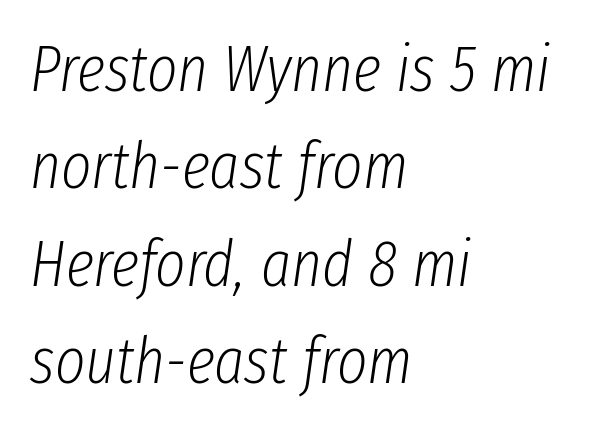
The image shows 65 px light, condensed type, italic (leaning right); set left-aligned, normal line spacing (1.5x), normal letter spacing, not underlined; low stroke contrast and a medium x-height.
